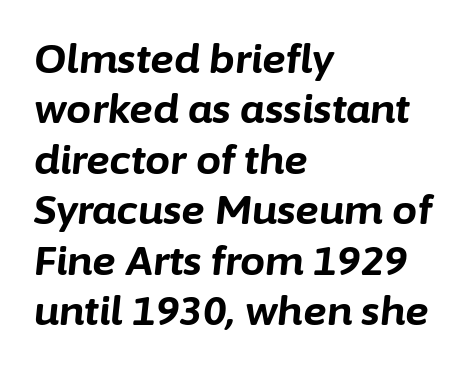
The image shows 40 px bold type, italic (leaning right); set left-aligned, normal line spacing (1.26x), normal letter spacing, not underlined; low stroke contrast and a medium x-height.
